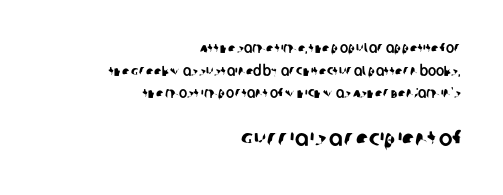
The image shows 23 px text type; set right-aligned, normal line spacing (1.61x), normal letter spacing, not underlined; the second (bottom) block is 1.64x larger.
